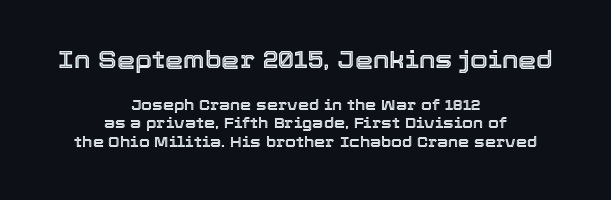
Q: Is the text italic (slanted)? A: No, it is upright.
Q: Is the text underlined? A: No.
Q: How is the paragraph aligned? A: Centered.
Q: Is the spacing between letters normal or unusually wide? A: Normal.
Q: Is the spacing between lines tight, normal or loose? A: Normal.
Q: Which block of text is set in a larger size, the first (top) or the second (bottom)? A: The first (top) one.
